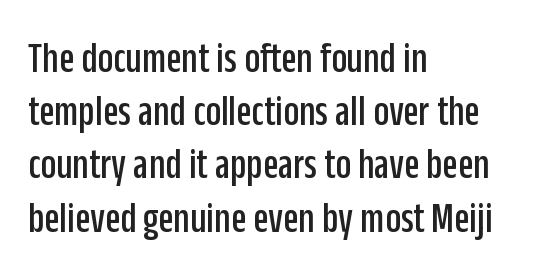
The rendering shows plain stroke endings on the letterforms — a sans-serif design. Each letter keeps its own natural width here, so spacing adapts to shape. This sample uses an upright cut, with every glyph sitting square on the baseline. Only glyphs here, with clear space below each row. The setting favours the left margin, as ordinary paragraphs usually do.
